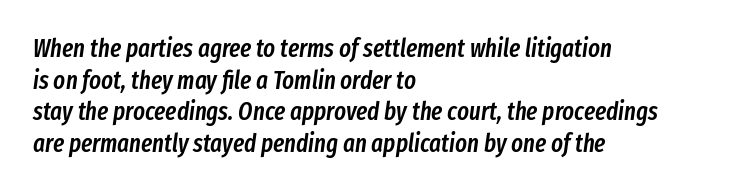
The image shows 25 px text type, italic (leaning right); set left-aligned, normal line spacing (1.27x), normal letter spacing, not underlined.
